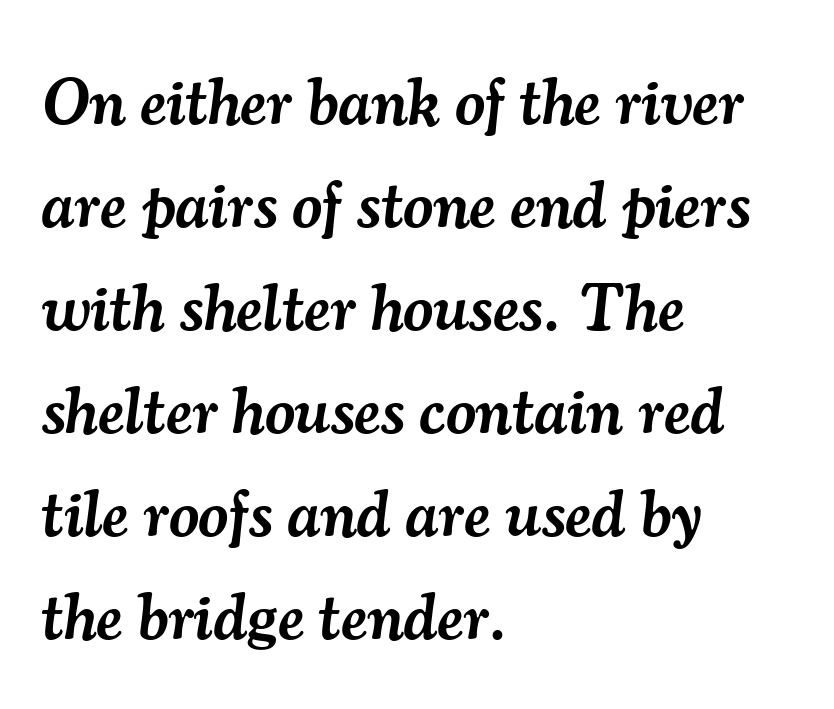
What kind of face is this? One with serifs. This block has exactly the height ordinary leading produces. Strokes here are thickened, but only to semibold level. Designer's note — italics engaged. Unmarked baselines from the first word to the last.
